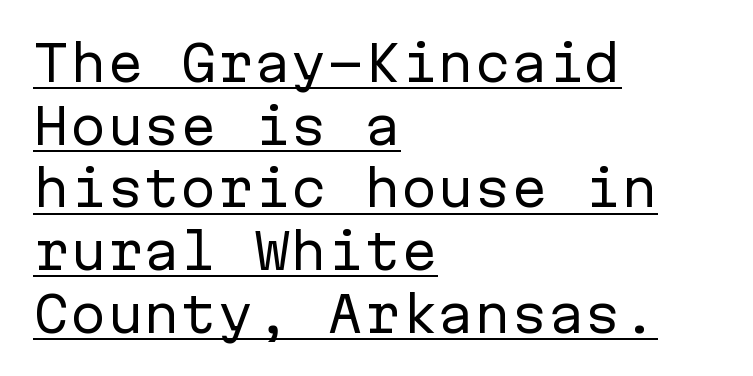
The image shows 49 px regular-weight sans-serif type, upright, monospaced; set left-aligned, normal line spacing (1.28x), normal letter spacing, underlined; low stroke contrast and a medium x-height.
